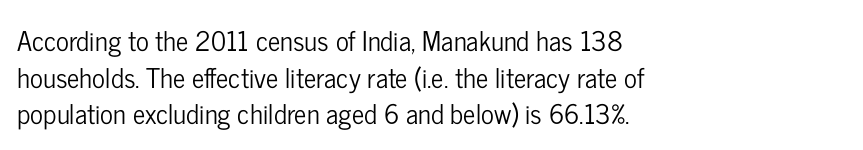
{"italic": "no", "underline": "no", "align": "left", "line_spacing": "normal", "line_spacing_ratio": 1.36, "letter_spacing": "normal", "letter_spacing_em": 0.0, "glyph_px": 27}
